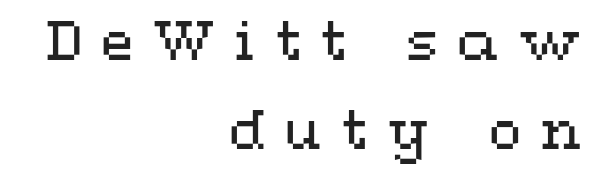
{"italic": "no", "bold": "no", "weight": "regular", "width": "wide", "stroke_contrast": "medium", "x_height": "medium", "monospaced": "no", "underline": "no", "align": "right", "line_spacing": "normal", "line_spacing_ratio": 1.67, "letter_spacing": "wide", "letter_spacing_em": 0.36, "glyph_px": 53}
